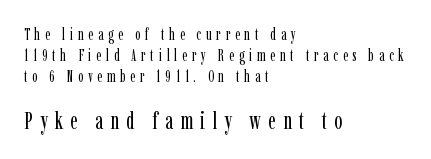
{"italic": "no", "bold": "no", "underline": "no", "align": "left", "line_spacing": "normal", "line_spacing_ratio": 1.3, "letter_spacing": "wide", "letter_spacing_em": 0.29, "larger_block": "second", "size_ratio": 1.5, "glyph_px": 24}
